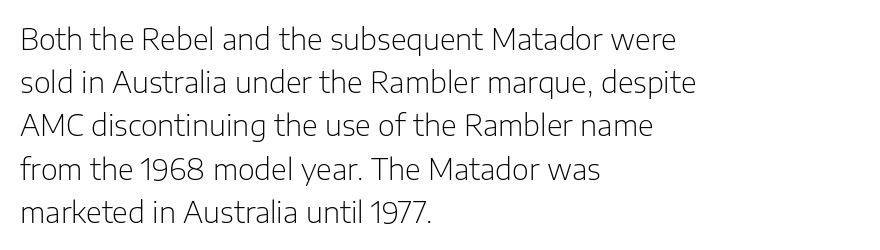
Q: Is the text bold? A: No.
Q: Is the text italic (slanted)? A: No, it is upright.
Q: Is the typeface a serif or a sans-serif typeface? A: Sans-serif.
Q: Is the text underlined? A: No.
Q: How is the paragraph aligned? A: Left-aligned.
Q: Is the spacing between letters normal or unusually wide? A: Normal.
Q: Is the spacing between lines tight, normal or loose? A: Normal.
Q: Width (condensed, normal, or wide)? A: Normal.
Q: Stroke contrast? A: Low.
Q: x-height? A: Medium.
Q: Monospaced? A: No.
